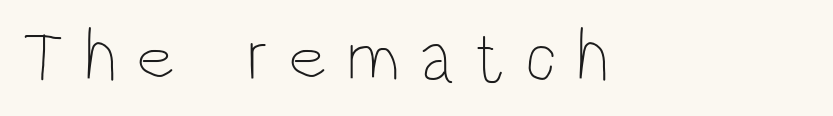
Q: Is the text bold? A: No.
Q: Is the text italic (slanted)? A: No, it is upright.
Q: Is the text underlined? A: No.
Q: How is the paragraph aligned? A: Left-aligned.
Q: Is the spacing between letters normal or unusually wide? A: Unusually wide.
Q: Width (condensed, normal, or wide)? A: Condensed.
Q: Stroke contrast? A: Low.
Q: x-height? A: Large.
Q: Monospaced? A: No.
